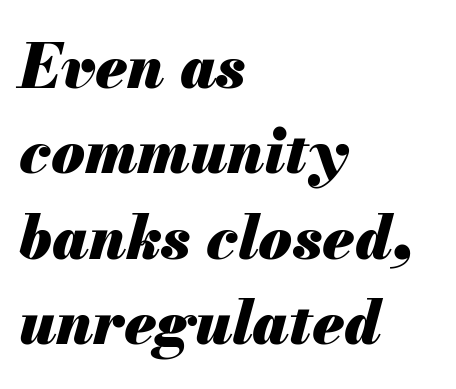
Q: Is the text bold? A: Yes.
Q: Is the text italic (slanted)? A: Yes, it leans right by about 13 degrees.
Q: Is the text underlined? A: No.
Q: How is the paragraph aligned? A: Left-aligned.
Q: Is the spacing between letters normal or unusually wide? A: Normal.
Q: Is the spacing between lines tight, normal or loose? A: Normal.
Q: Width (condensed, normal, or wide)? A: Normal.
Q: Stroke contrast? A: Medium.
Q: x-height? A: Small.
Q: Monospaced? A: No.
